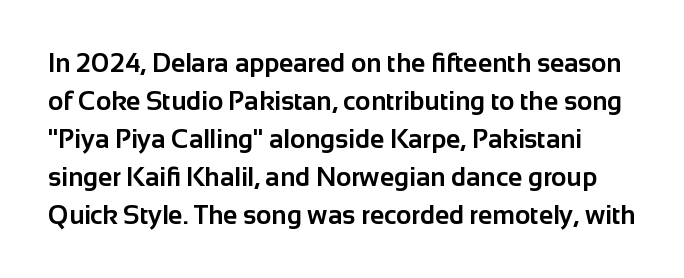
The image shows 26 px bold type, upright; set normal line spacing (1.46x), normal letter spacing, not underlined.
